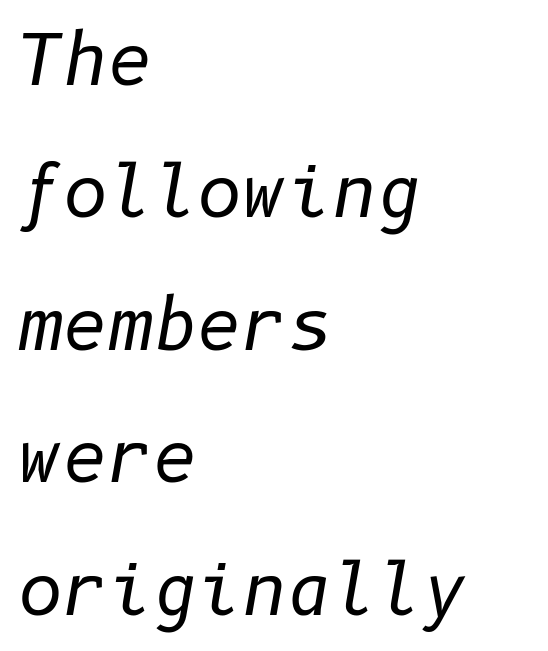
The image shows 69 px regular-weight type, italic (leaning right); set left-aligned, loose line spacing (1.92x), normal letter spacing, not underlined; low stroke contrast and a medium x-height.
